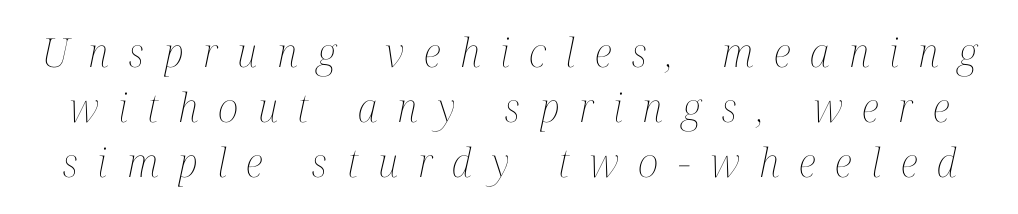
No word sits above an underline. Designer's note — italics engaged. The face looks like a standard text weight, possibly lighter. Think of a printed novel: that variable character pitch is what you see here. Normally led — the rows are evenly, conventionally spaced.
